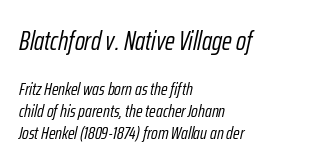
Honestly, the letter spacing is just normal — you wouldn't notice it. Decoration check: the copy has no underline. Casual observation: everything's shoved over to the left. Weight: regular or lighter.
